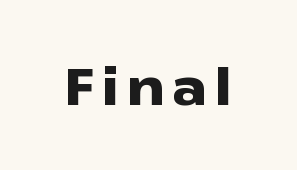
The image shows 51 px heavy, wide sans-serif type, upright; set not underlined; low stroke contrast and a medium x-height.
